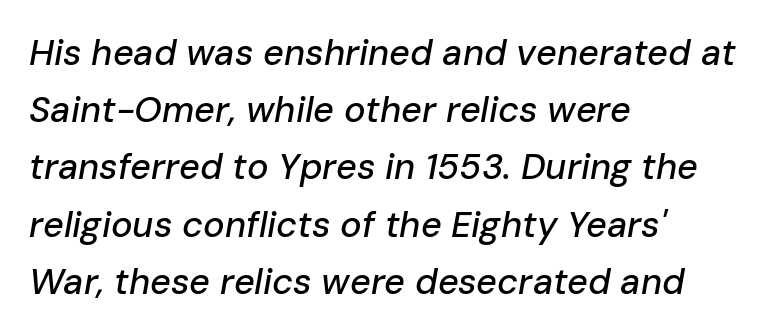
The image shows 36 px text type, italic (leaning right); set left-aligned, normal line spacing (1.59x), normal letter spacing, not underlined; low stroke contrast and a medium x-height.
